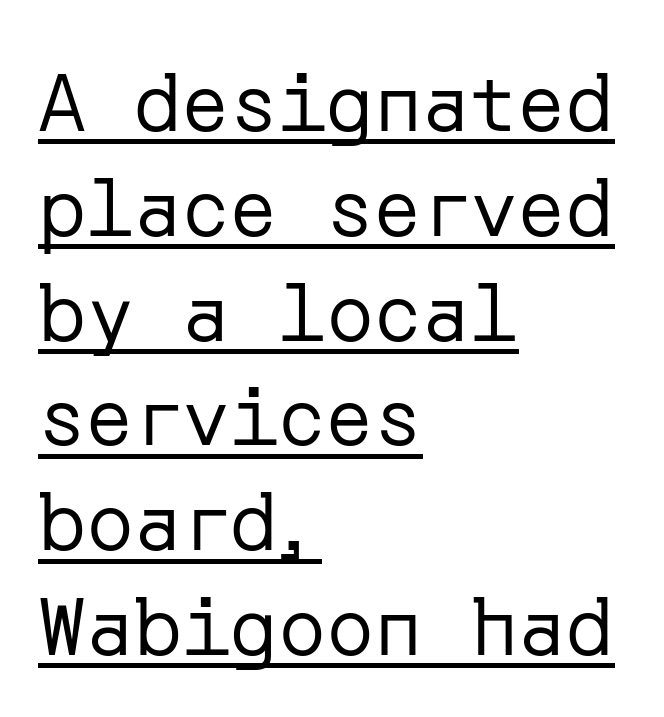
{"serif": "no", "italic": "no", "bold": "no", "weight": "regular", "width": "normal", "stroke_contrast": "low", "x_height": "medium", "underline": "yes", "align": "left", "line_spacing": "normal", "line_spacing_ratio": 1.31, "letter_spacing": "normal", "letter_spacing_em": 0.0, "glyph_px": 80}
